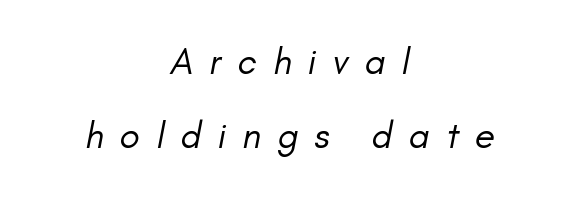
Q: Is the text bold? A: No.
Q: Is the typeface a serif or a sans-serif typeface? A: Sans-serif.
Q: Is the text underlined? A: No.
Q: How is the paragraph aligned? A: Centered.
Q: Is the spacing between letters normal or unusually wide? A: Unusually wide.
Q: Is the spacing between lines tight, normal or loose? A: Loose.
Q: Width (condensed, normal, or wide)? A: Normal.
Q: Stroke contrast? A: Low.
Q: x-height? A: Small.
Q: Monospaced? A: No.
